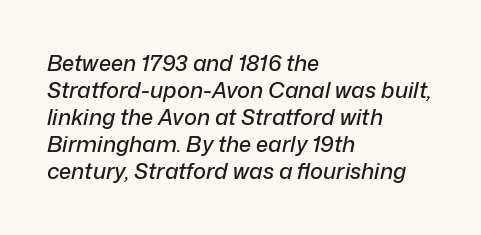
Letter spacing: default. The lines are quadded left. The specimen reads as italic at a glance. Plain, unruled lines of type.
